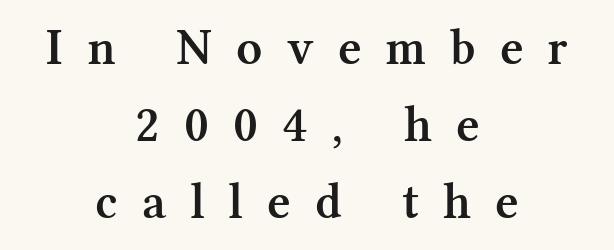
{"serif": "yes", "italic": "no", "bold": "semi", "weight": "semibold", "width": "normal", "stroke_contrast": "medium", "x_height": "medium", "monospaced": "no", "underline": "no", "align": "center", "line_spacing": "normal", "line_spacing_ratio": 1.51, "letter_spacing": "wide", "letter_spacing_em": 0.47, "glyph_px": 51}
